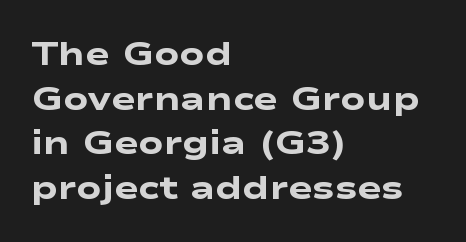
{"serif": "no", "bold": "yes", "weight": "heavy", "width": "wide", "stroke_contrast": "low", "x_height": "medium", "monospaced": "no", "underline": "no", "align": "left", "line_spacing": "normal", "line_spacing_ratio": 1.35, "letter_spacing": "normal", "letter_spacing_em": 0.0, "glyph_px": 33}
